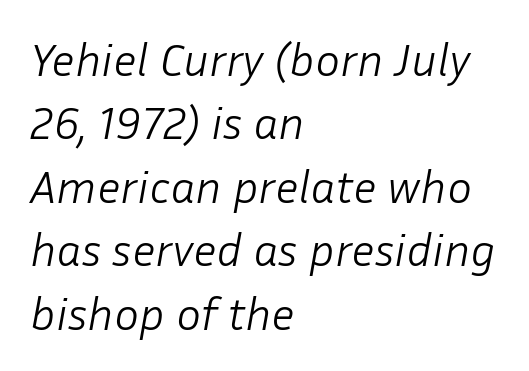
The image shows 47 px light type, italic (leaning right); set left-aligned, normal line spacing (1.35x), normal letter spacing, not underlined; low stroke contrast and a medium x-height.
